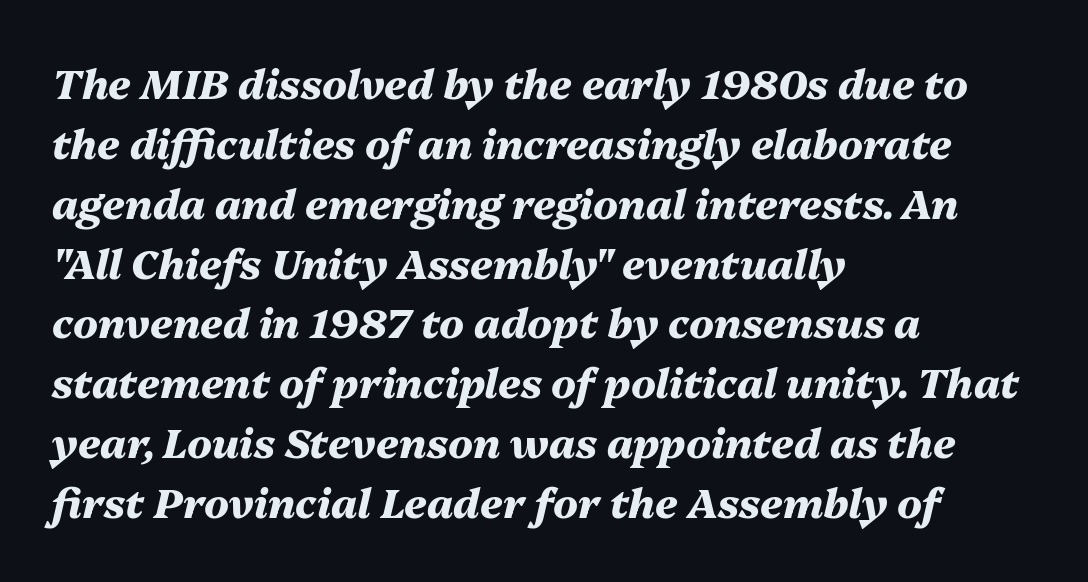
Strong, thick strokes mark this as bold type. Notice how the stems are inclined rather than vertical — that's the hallmark of italics. Spacing between characters is what you'd get straight out of the box. Character widths vary here, with narrow letters taking less room than wide ones. Each line starts at the same left margin while the right side varies.
